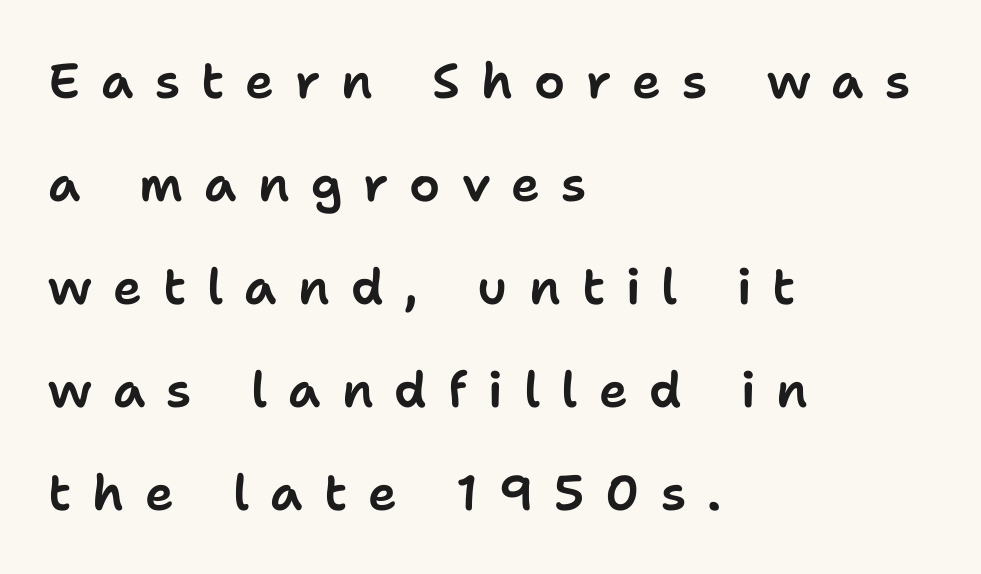
The image shows 49 px sans-serif type, upright; set left-aligned, loose line spacing (2.1x), unusually wide letter spacing (+0.43 em), not underlined; low stroke contrast and a medium x-height.
